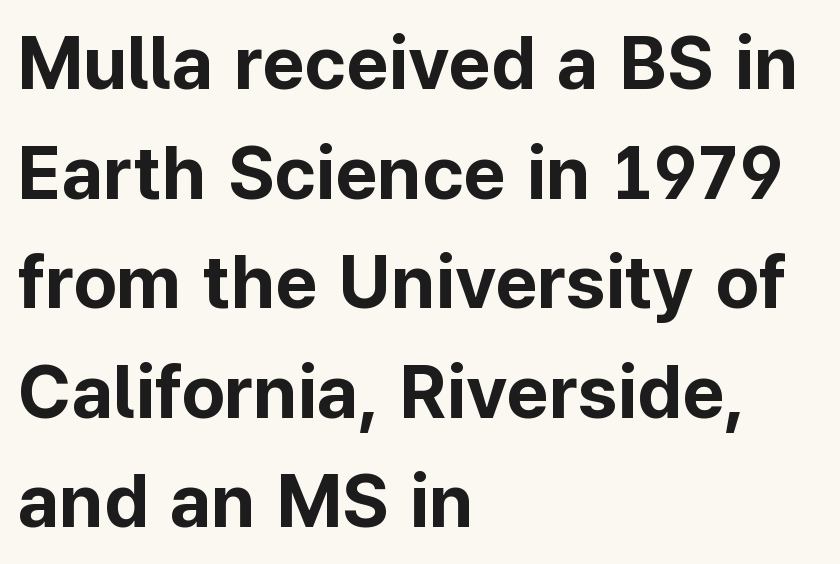
Q: Is the text bold? A: Yes.
Q: Is the text italic (slanted)? A: No, it is upright.
Q: Is the typeface a serif or a sans-serif typeface? A: Sans-serif.
Q: Is the text underlined? A: No.
Q: How is the paragraph aligned? A: Left-aligned.
Q: Is the spacing between letters normal or unusually wide? A: Normal.
Q: Is the spacing between lines tight, normal or loose? A: Normal.
Q: Width (condensed, normal, or wide)? A: Normal.
Q: Stroke contrast? A: Low.
Q: x-height? A: Medium.
Q: Monospaced? A: No.
